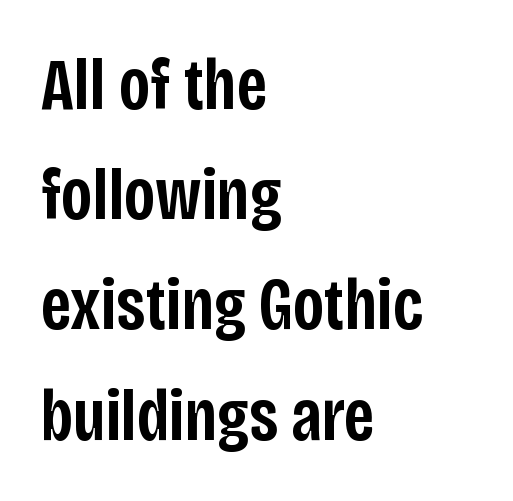
{"serif": "no", "italic": "no", "bold": "semi", "weight": "semibold", "width": "condensed", "stroke_contrast": "low", "x_height": "large", "monospaced": "no", "underline": "no", "align": "left", "line_spacing": "normal", "line_spacing_ratio": 1.51, "letter_spacing": "normal", "letter_spacing_em": 0.0, "glyph_px": 73}
